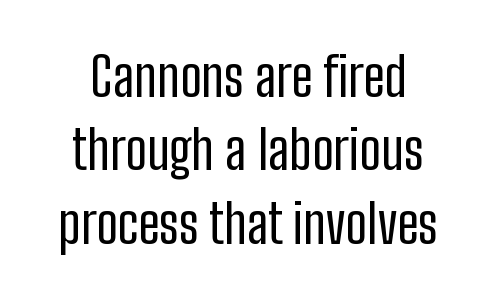
The image shows 54 px regular-weight, condensed sans-serif type, upright; set normal line spacing (1.36x), normal letter spacing, not underlined; low stroke contrast and a medium x-height.
